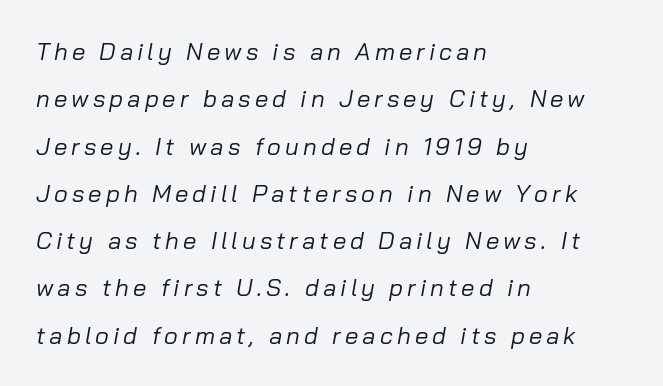
The image shows 24 px text type, italic (leaning right); set left-aligned, loose line spacing (1.97x), not underlined.
